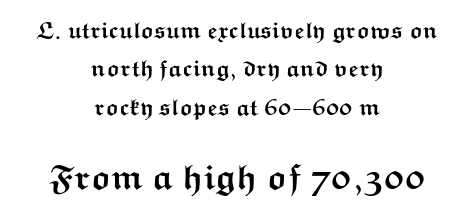
{"serif": "no", "italic": "no", "bold": "yes", "weight": "semibold", "width": "wide", "stroke_contrast": "medium", "x_height": "medium", "monospaced": "no", "underline": "no", "align": "center", "line_spacing": "normal", "line_spacing_ratio": 1.67, "letter_spacing": "normal", "letter_spacing_em": 0.0, "larger_block": "second", "size_ratio": 1.52, "glyph_px": 35}
